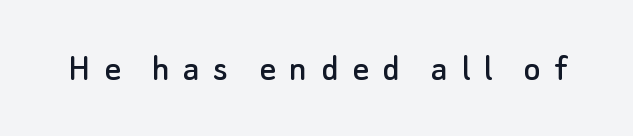
Q: Is the text italic (slanted)? A: No, it is upright.
Q: Is the typeface a serif or a sans-serif typeface? A: Sans-serif.
Q: Is the text underlined? A: No.
Q: Is the spacing between letters normal or unusually wide? A: Unusually wide.
Q: Width (condensed, normal, or wide)? A: Normal.
Q: Stroke contrast? A: Low.
Q: x-height? A: Small.
Q: Monospaced? A: No.
